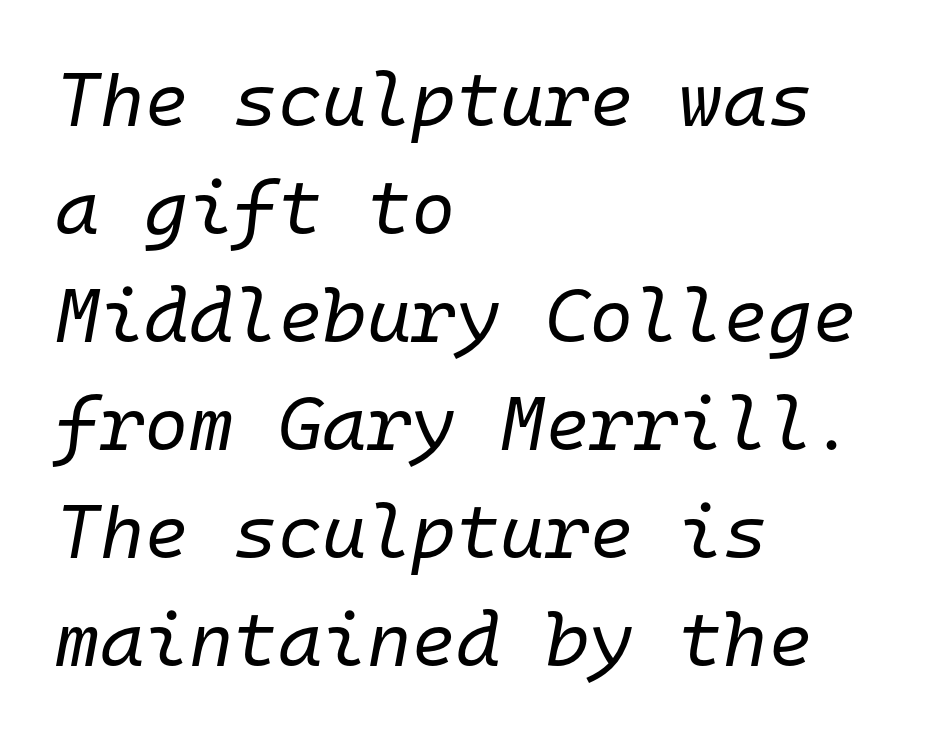
Looks like terminal output: every glyph gets an equal slot. If you drew a ruler down the left edge, every line would touch it. The designer left line spacing at the default. The passage shown is not underscored anywhere. Does the lettering tilt? It does — this is italic.
